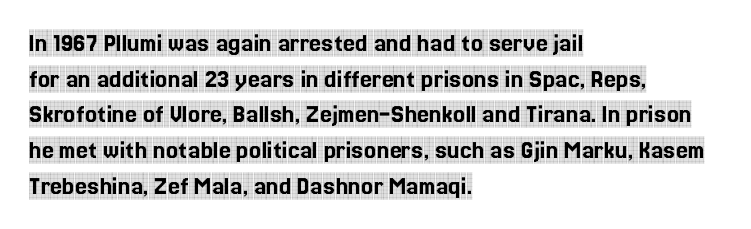
Q: Is the text italic (slanted)? A: No, it is upright.
Q: Is the text underlined? A: No.
Q: How is the paragraph aligned? A: Left-aligned.
Q: Is the spacing between letters normal or unusually wide? A: Normal.
Q: Is the spacing between lines tight, normal or loose? A: Normal.
